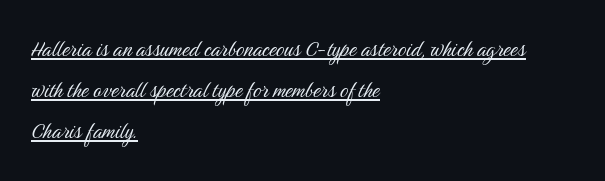
The lines sit at an ordinary, default distance from one another. In designer terms, the underline attribute is active on this setting. The type is set solid horizontally, with unmodified tracking. A classic flush-left, rag-right setting is used for this passage.
